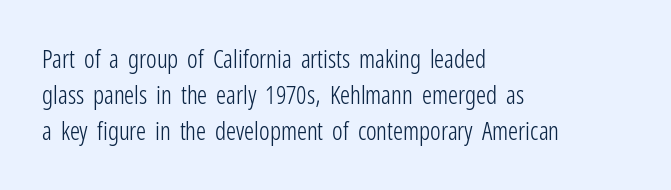
Q: Is the text bold? A: No.
Q: Is the text italic (slanted)? A: No, it is upright.
Q: Is the text underlined? A: No.
Q: How is the paragraph aligned? A: Left-aligned.
Q: Is the spacing between letters normal or unusually wide? A: Normal.
Q: Is the spacing between lines tight, normal or loose? A: Normal.
